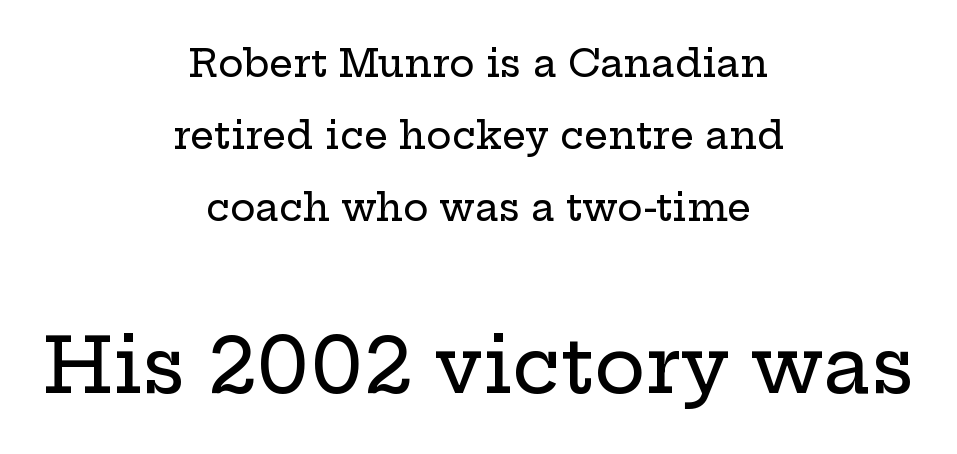
Q: Is the text italic (slanted)? A: No, it is upright.
Q: Is the typeface a serif or a sans-serif typeface? A: Serif.
Q: Is the text underlined? A: No.
Q: How is the paragraph aligned? A: Centered.
Q: Is the spacing between letters normal or unusually wide? A: Normal.
Q: Which block of text is set in a larger size, the first (top) or the second (bottom)? A: The second (bottom) one.
Q: Width (condensed, normal, or wide)? A: Wide.
Q: Stroke contrast? A: Low.
Q: x-height? A: Medium.
Q: Monospaced? A: No.
